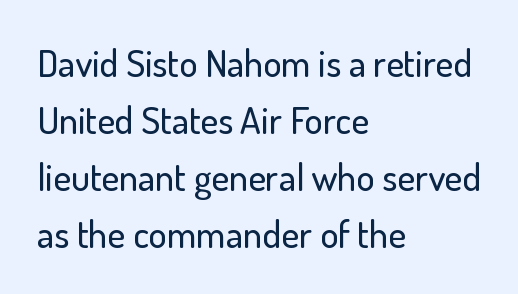
Q: Is the text italic (slanted)? A: No, it is upright.
Q: Is the typeface a serif or a sans-serif typeface? A: Sans-serif.
Q: Is the text underlined? A: No.
Q: How is the paragraph aligned? A: Left-aligned.
Q: Is the spacing between letters normal or unusually wide? A: Normal.
Q: Is the spacing between lines tight, normal or loose? A: Normal.
Q: Width (condensed, normal, or wide)? A: Normal.
Q: Stroke contrast? A: Low.
Q: x-height? A: Small.
Q: Monospaced? A: No.
